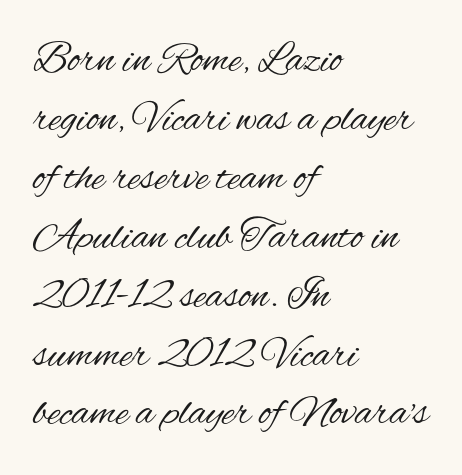
Q: Is the text bold? A: No.
Q: Is the text italic (slanted)? A: Yes.
Q: Is the typeface a serif or a sans-serif typeface? A: Sans-serif.
Q: Is the text underlined? A: No.
Q: How is the paragraph aligned? A: Left-aligned.
Q: Is the spacing between letters normal or unusually wide? A: Normal.
Q: Is the spacing between lines tight, normal or loose? A: Normal.
Q: Width (condensed, normal, or wide)? A: Condensed.
Q: Stroke contrast? A: Medium.
Q: x-height? A: Small.
Q: Monospaced? A: No.
